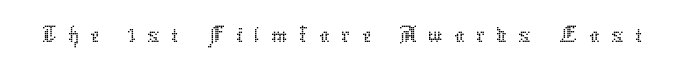
{"italic": "no", "bold": "no", "weight": "thin", "width": "normal", "stroke_contrast": "low", "x_height": "medium", "monospaced": "no", "underline": "no", "letter_spacing": "wide", "letter_spacing_em": 0.22, "glyph_px": 51}
